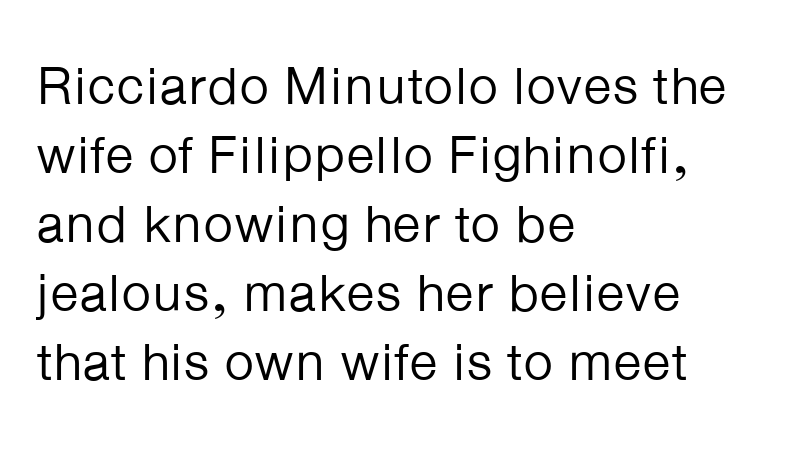
The block of text has a typical density, with ordinary space between rows. In terms of posture, this sample is upright. Caption: multi-line text, flush left, ragged right. Are there feet on the stems? There aren't — it's a sans. The zone under the glyphs is completely vacant. Stems here are at most as thick as an everyday book face.
